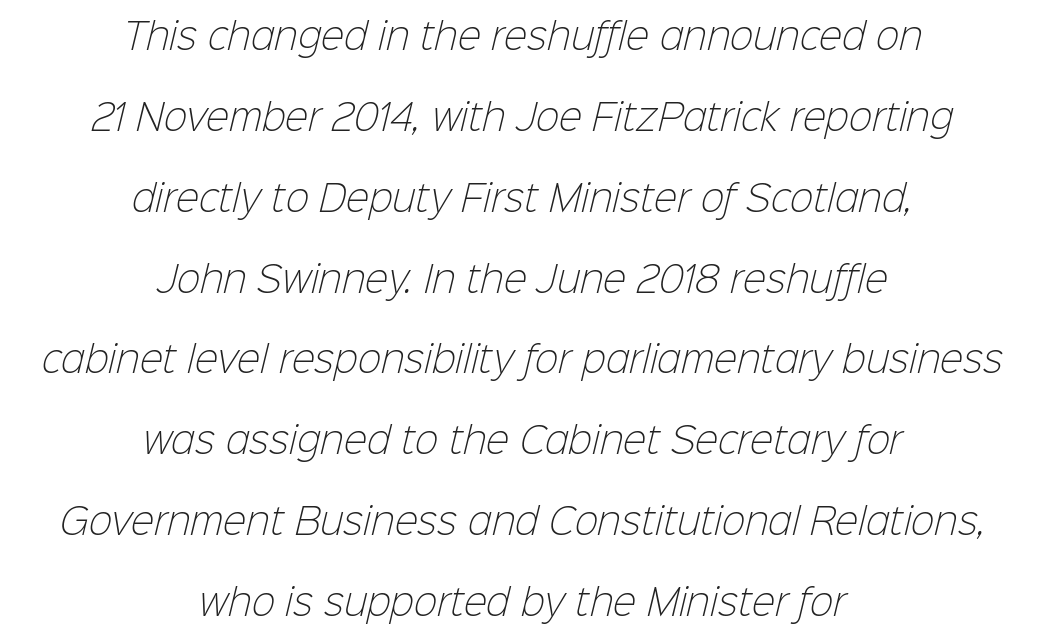
{"serif": "no", "bold": "no", "weight": "light", "width": "normal", "stroke_contrast": "low", "x_height": "medium", "monospaced": "no", "underline": "no", "align": "center", "line_spacing": "loose", "line_spacing_ratio": 2.31, "letter_spacing": "normal", "letter_spacing_em": 0.0, "glyph_px": 35}
